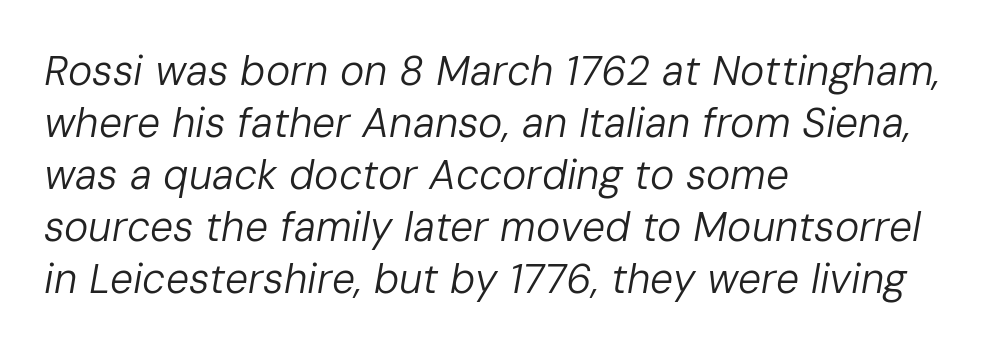
How are the letters spaced? Ordinarily, with no added tracking. Casual observation: everything's shoved over to the left. Whoever set this chose a conventional vertical rhythm. There's an unmistakable incline to the writing here.
